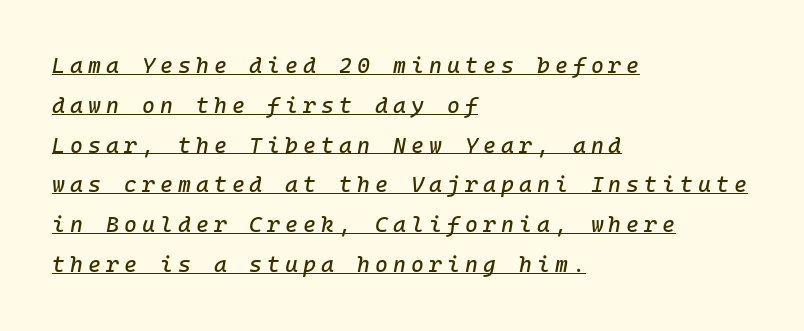
{"italic": "yes", "lean": "right", "slant_degrees": 10, "underline": "yes", "align": "left", "line_spacing_ratio": 1.81, "letter_spacing": "wide", "letter_spacing_em": 0.23, "glyph_px": 22}
